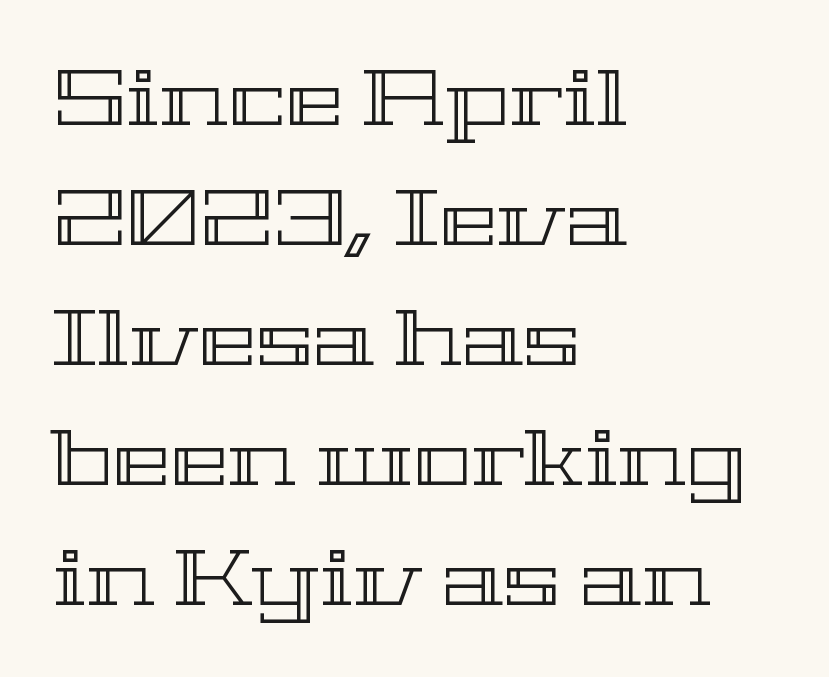
{"italic": "no", "width": "wide", "x_height": "medium", "monospaced": "no", "underline": "no", "align": "left", "line_spacing": "normal", "line_spacing_ratio": 1.54, "letter_spacing": "normal", "letter_spacing_em": 0.0, "glyph_px": 78}
